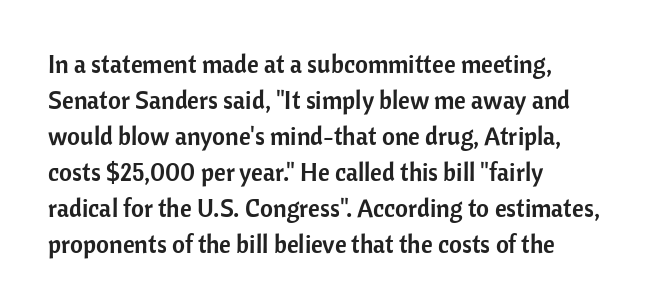
Vertically, the passage feels balanced, rows spaced as you'd expect. Every character sits straight up, as roman type does. A typesetter would call this zero additional tracking. Each line starts at the same left margin while the right side varies. Descenders are the only things crossing below the line.
